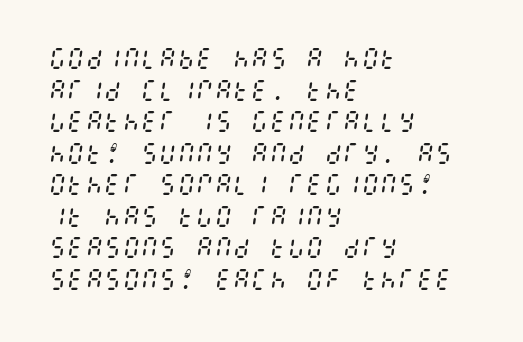
The image shows 23 px text type, italic (leaning right); set left-aligned, normal line spacing (1.37x), normal letter spacing, not underlined.
